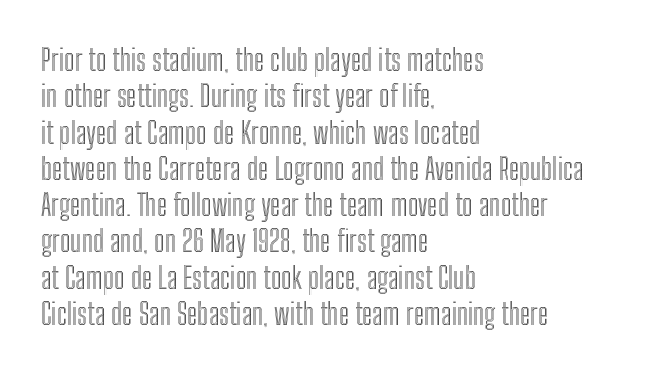
Q: Is the text italic (slanted)? A: No, it is upright.
Q: Is the text underlined? A: No.
Q: How is the paragraph aligned? A: Left-aligned.
Q: Is the spacing between letters normal or unusually wide? A: Normal.
Q: Width (condensed, normal, or wide)? A: Condensed.
Q: x-height? A: Medium.
Q: Monospaced? A: No.
